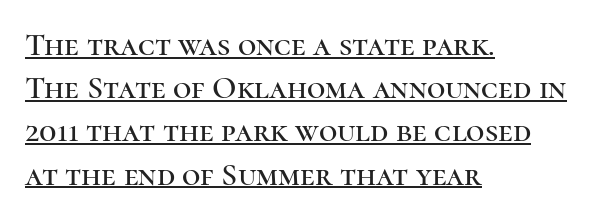
Q: Is the text italic (slanted)? A: No, it is upright.
Q: Is the typeface a serif or a sans-serif typeface? A: Serif.
Q: Is the text underlined? A: Yes.
Q: How is the paragraph aligned? A: Left-aligned.
Q: Is the spacing between letters normal or unusually wide? A: Normal.
Q: Is the spacing between lines tight, normal or loose? A: Normal.
Q: Width (condensed, normal, or wide)? A: Normal.
Q: Stroke contrast? A: High.
Q: x-height? A: Medium.
Q: Monospaced? A: No.
